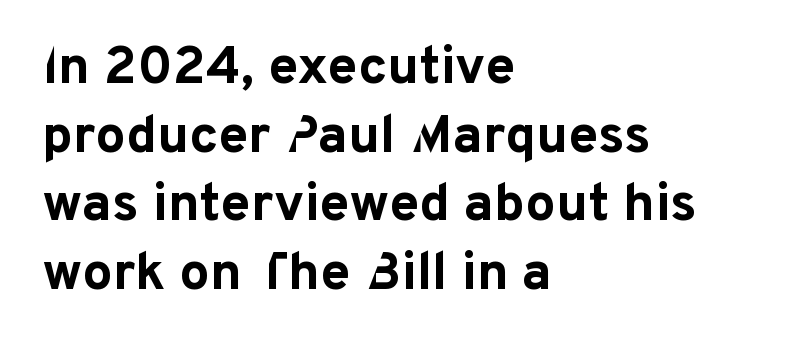
The image shows 54 px bold sans-serif type, upright; set left-aligned, normal line spacing (1.27x), normal letter spacing, not underlined; low stroke contrast and a medium x-height.
